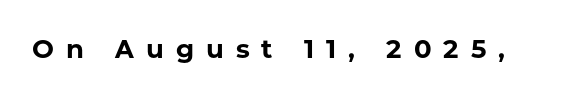
Q: Is the text bold? A: Yes.
Q: Is the text italic (slanted)? A: No, it is upright.
Q: Is the text underlined? A: No.
Q: Is the spacing between letters normal or unusually wide? A: Unusually wide.
